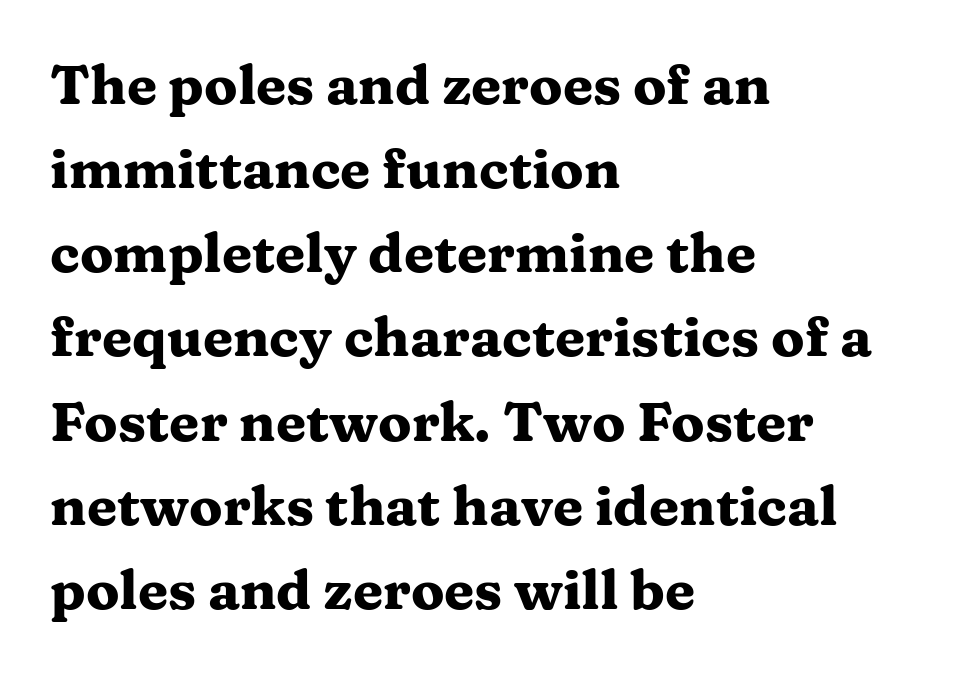
The image shows 55 px heavy, wide serif type, upright; set left-aligned, normal line spacing (1.53x), normal letter spacing, not underlined; medium stroke contrast and a medium x-height.
